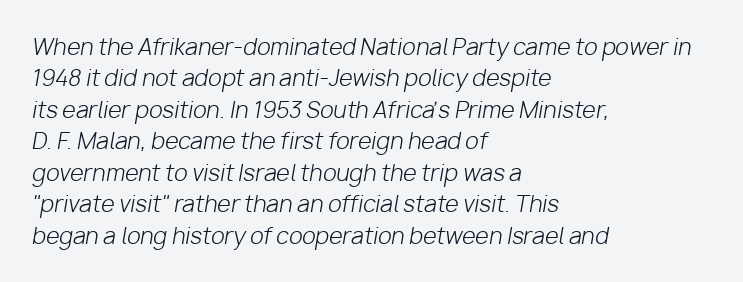
Regular leading. Here the glyphs are tracked normally, forming tight word shapes. Vertical stems look standard width or narrower in stroke. No word sits above an underline. The passage is arranged the way most books set body copy — flush left. The typography opts for an oblique posture over an upright one.
